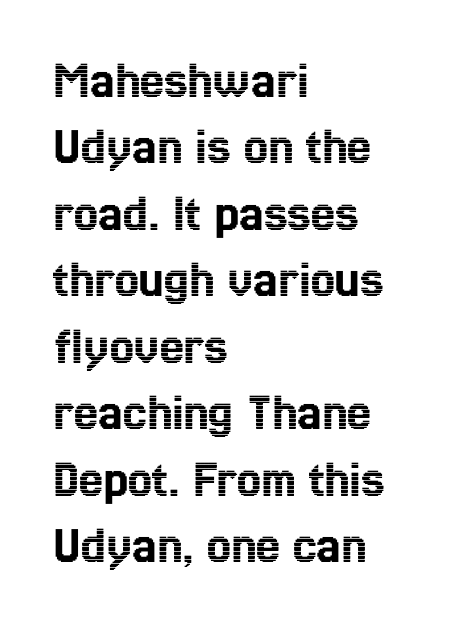
The image shows 54 px condensed type, upright; set left-aligned, line spacing 1.23x, normal letter spacing, not underlined; a medium x-height.
